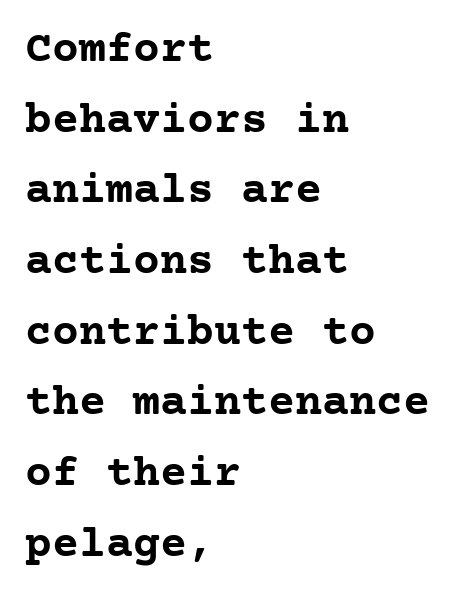
Q: Is the text bold? A: Yes.
Q: Is the text italic (slanted)? A: No, it is upright.
Q: Is the typeface a serif or a sans-serif typeface? A: Serif.
Q: Is the text underlined? A: No.
Q: How is the paragraph aligned? A: Left-aligned.
Q: Is the spacing between letters normal or unusually wide? A: Normal.
Q: Is the spacing between lines tight, normal or loose? A: Normal.
Q: Width (condensed, normal, or wide)? A: Normal.
Q: Stroke contrast? A: Low.
Q: x-height? A: Medium.
